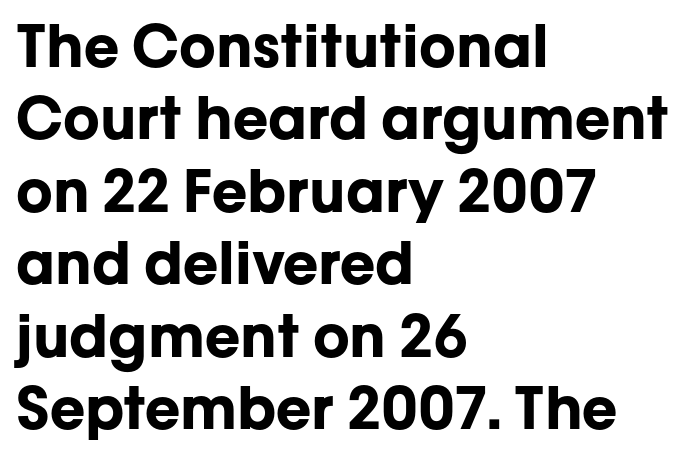
{"serif": "no", "italic": "no", "bold": "yes", "weight": "bold", "width": "normal", "stroke_contrast": "low", "x_height": "medium", "monospaced": "no", "underline": "no", "align": "left", "line_spacing": "normal", "line_spacing_ratio": 1.25, "letter_spacing": "normal", "letter_spacing_em": 0.0, "glyph_px": 58}
